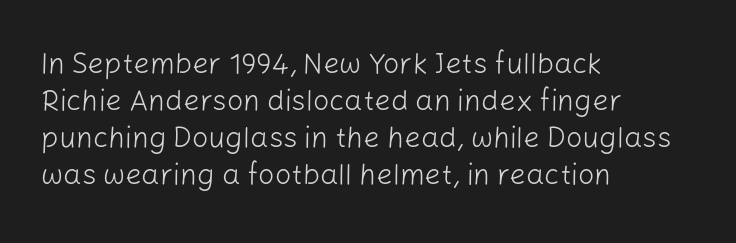
{"serif": "no", "italic": "no", "bold": "no", "weight": "light", "width": "normal", "stroke_contrast": "low", "x_height": "medium", "monospaced": "no", "underline": "no", "align": "left", "line_spacing": "normal", "line_spacing_ratio": 1.28, "letter_spacing": "normal", "letter_spacing_em": 0.0, "glyph_px": 29}
